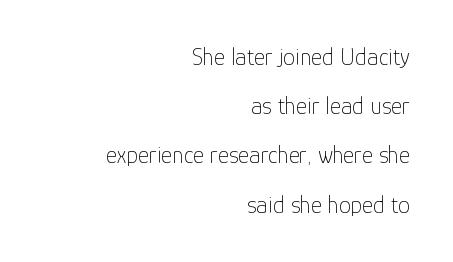
Q: Is the text bold? A: No.
Q: Is the text italic (slanted)? A: No, it is upright.
Q: Is the text underlined? A: No.
Q: How is the paragraph aligned? A: Right-aligned.
Q: Is the spacing between letters normal or unusually wide? A: Normal.
Q: Is the spacing between lines tight, normal or loose? A: Loose.
